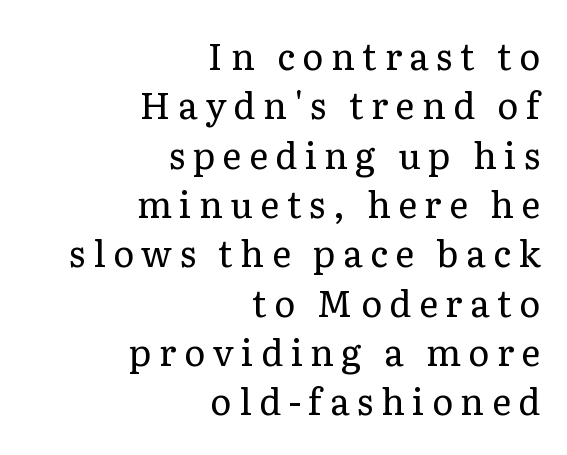
Q: Is the text bold? A: No.
Q: Is the text italic (slanted)? A: No, it is upright.
Q: Is the typeface a serif or a sans-serif typeface? A: Serif.
Q: Is the text underlined? A: No.
Q: How is the paragraph aligned? A: Right-aligned.
Q: Is the spacing between letters normal or unusually wide? A: Unusually wide.
Q: Is the spacing between lines tight, normal or loose? A: Normal.
Q: Width (condensed, normal, or wide)? A: Normal.
Q: Stroke contrast? A: Low.
Q: x-height? A: Medium.
Q: Monospaced? A: No.
